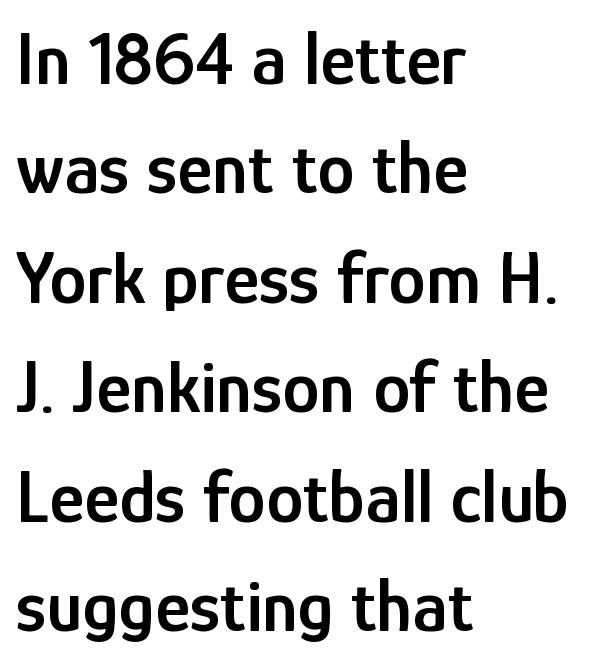
Letters rest on an invisible, unmarked baseline. Regarding serifs, this sample does without them. Character widths vary here, with narrow letters taking less room than wide ones. Does the weight exceed regular? Yes, but only to semibold. This sample keeps an unexceptional amount of space between lines. The typography opts for an upright posture over an oblique one.
